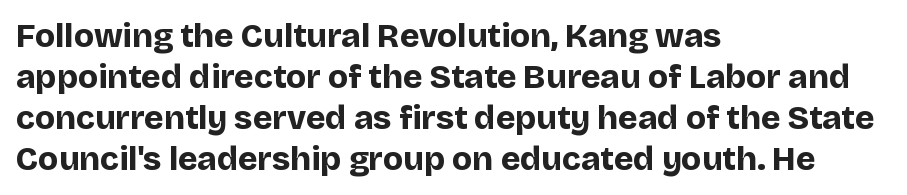
The image shows 33 px bold sans-serif type, upright; set left-aligned, line spacing 1.24x, normal letter spacing, not underlined; low stroke contrast and a large x-height.
